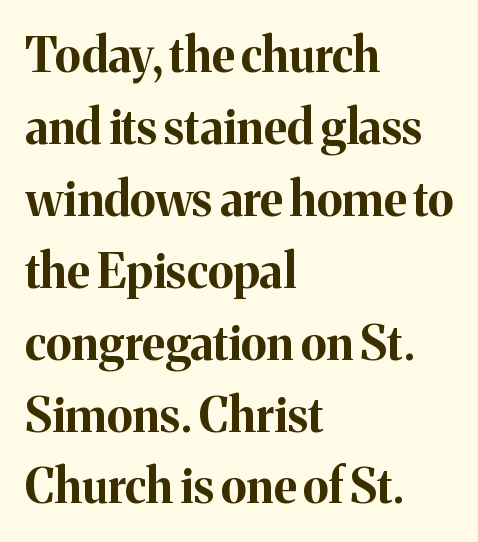
The image shows 47 px bold serif type, upright; set left-aligned, normal line spacing (1.53x), normal letter spacing, not underlined; medium stroke contrast and a medium x-height.
